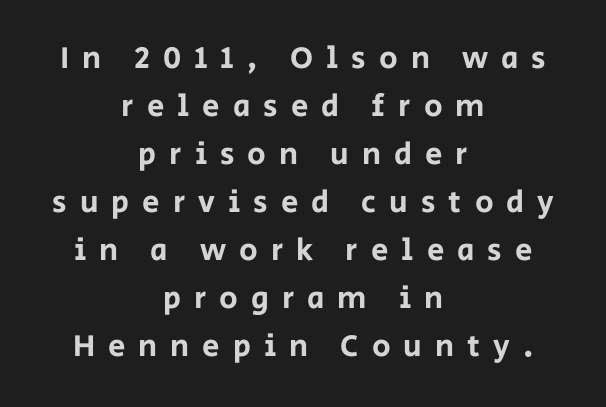
{"serif": "no", "italic": "no", "width": "normal", "stroke_contrast": "low", "x_height": "large", "monospaced": "no", "underline": "no", "align": "center", "line_spacing": "normal", "line_spacing_ratio": 1.55, "letter_spacing": "wide", "letter_spacing_em": 0.42, "glyph_px": 31}
